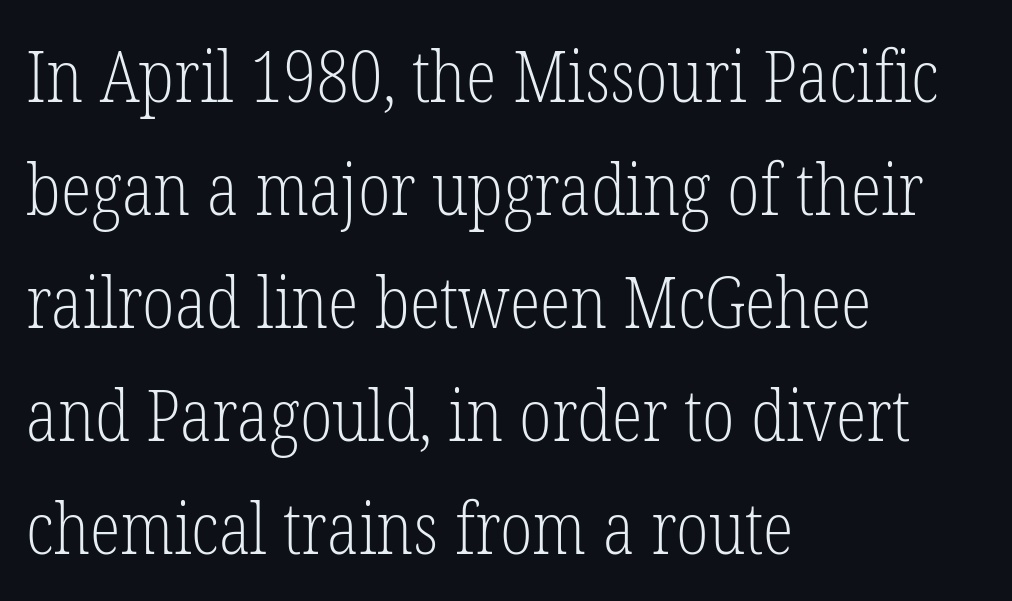
Q: Is the text bold? A: No.
Q: Is the text italic (slanted)? A: No, it is upright.
Q: Is the typeface a serif or a sans-serif typeface? A: Serif.
Q: Is the text underlined? A: No.
Q: How is the paragraph aligned? A: Left-aligned.
Q: Is the spacing between letters normal or unusually wide? A: Normal.
Q: Is the spacing between lines tight, normal or loose? A: Normal.
Q: Width (condensed, normal, or wide)? A: Condensed.
Q: Stroke contrast? A: Low.
Q: x-height? A: Medium.
Q: Monospaced? A: No.
